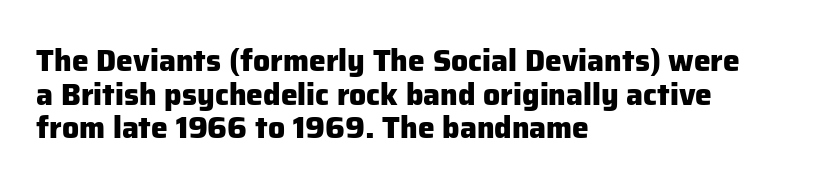
{"serif": "no", "italic": "no", "bold": "yes", "weight": "heavy", "width": "normal", "stroke_contrast": "low", "x_height": "medium", "monospaced": "no", "underline": "no", "align": "left", "line_spacing": "tight", "line_spacing_ratio": 1.12, "letter_spacing": "normal", "letter_spacing_em": 0.0, "glyph_px": 30}
